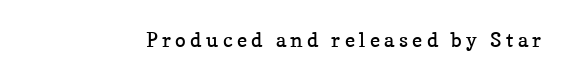
The image shows 20 px text type, upright; set unusually wide letter spacing (+0.22 em), not underlined.
